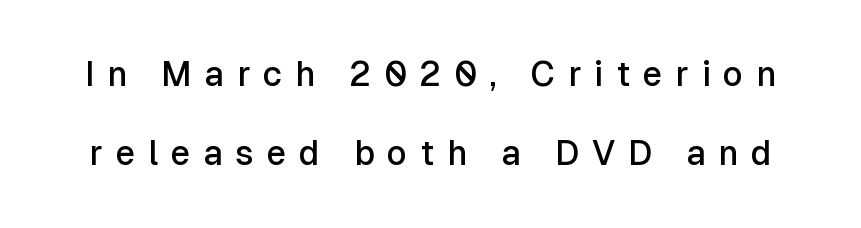
Q: Is the text bold? A: Semi-bold.
Q: Is the text italic (slanted)? A: No, it is upright.
Q: Is the typeface a serif or a sans-serif typeface? A: Sans-serif.
Q: Is the text underlined? A: No.
Q: Is the spacing between letters normal or unusually wide? A: Unusually wide.
Q: Is the spacing between lines tight, normal or loose? A: Loose.
Q: Width (condensed, normal, or wide)? A: Normal.
Q: Stroke contrast? A: Low.
Q: x-height? A: Medium.
Q: Monospaced? A: No.
